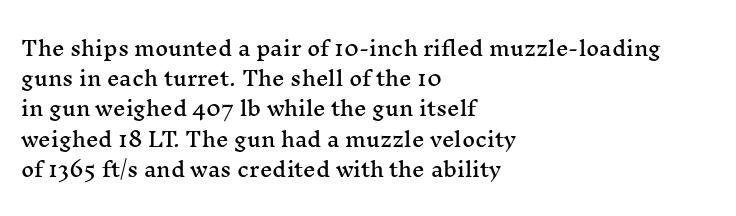
{"italic": "no", "underline": "no", "align": "left", "line_spacing": "normal", "line_spacing_ratio": 1.51, "letter_spacing": "normal", "letter_spacing_em": 0.0, "glyph_px": 20}
